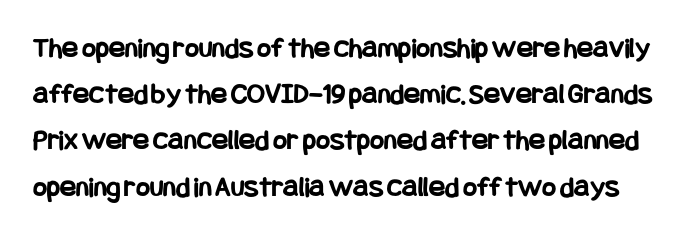
{"serif": "no", "italic": "no", "bold": "yes", "weight": "bold", "width": "condensed", "stroke_contrast": "low", "x_height": "large", "underline": "no", "line_spacing": "normal", "line_spacing_ratio": 1.54, "letter_spacing": "normal", "letter_spacing_em": 0.0, "glyph_px": 30}
